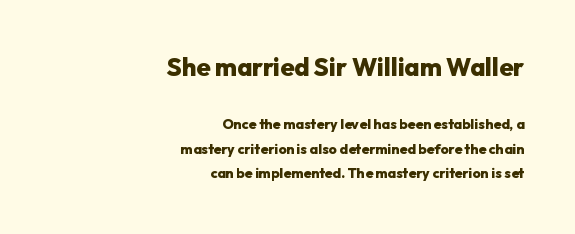
The image shows 25 px bold type, upright; set right-aligned, line spacing 1.76x, normal letter spacing, not underlined; the first (top) block is 1.79x larger.
